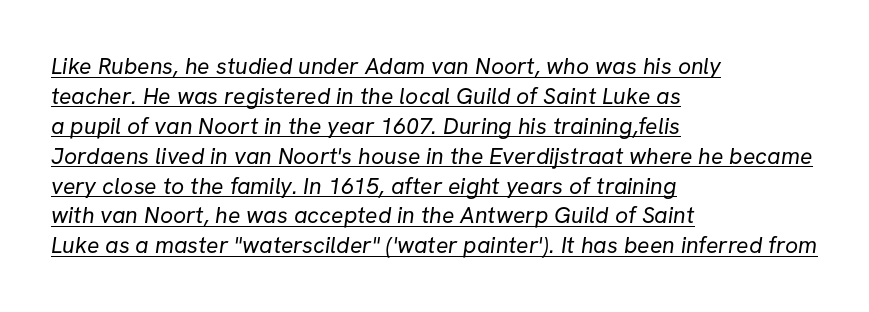
The image shows 23 px text type; set left-aligned, normal line spacing (1.3x), normal letter spacing, underlined.
